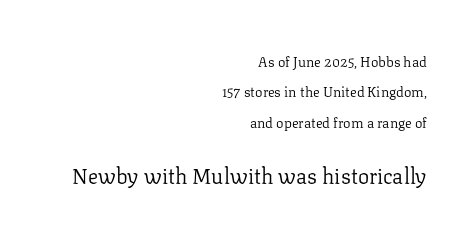
Q: Is the text bold? A: No.
Q: Is the text italic (slanted)? A: No, it is upright.
Q: Is the text underlined? A: No.
Q: How is the paragraph aligned? A: Right-aligned.
Q: Is the spacing between letters normal or unusually wide? A: Normal.
Q: Is the spacing between lines tight, normal or loose? A: Loose.
Q: Which block of text is set in a larger size, the first (top) or the second (bottom)? A: The second (bottom) one.
